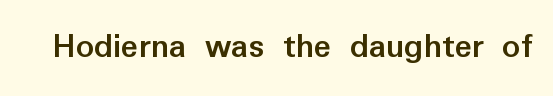
Stroke terminals: plain, sans-serif. Its strokes are broad and dark, the hallmark of bold type. Each letter keeps its own natural width here, so spacing adapts to shape. Spacing between characters is what you'd get straight out of the box.
